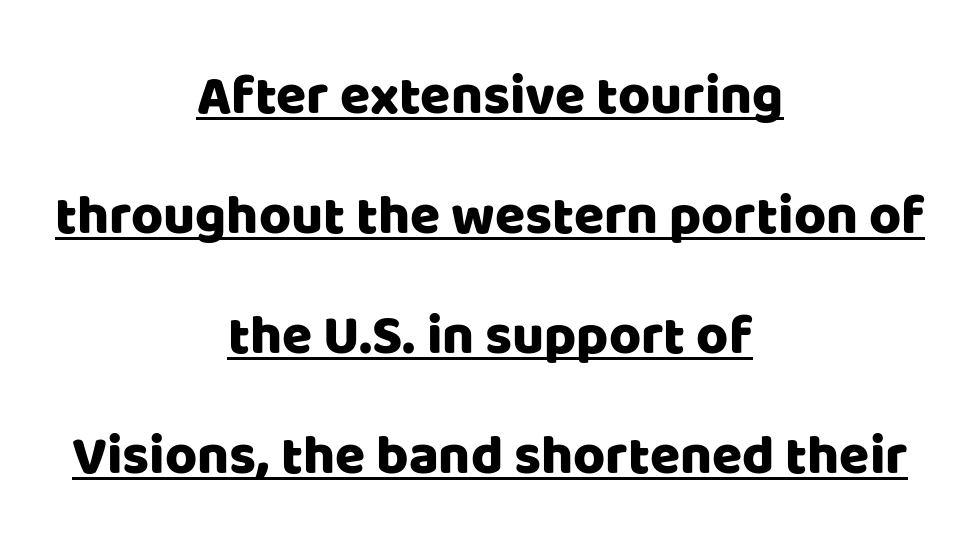
The image shows 55 px sans-serif type, upright; set centered, loose line spacing (2.18x), normal letter spacing, underlined; low stroke contrast and a large x-height.
